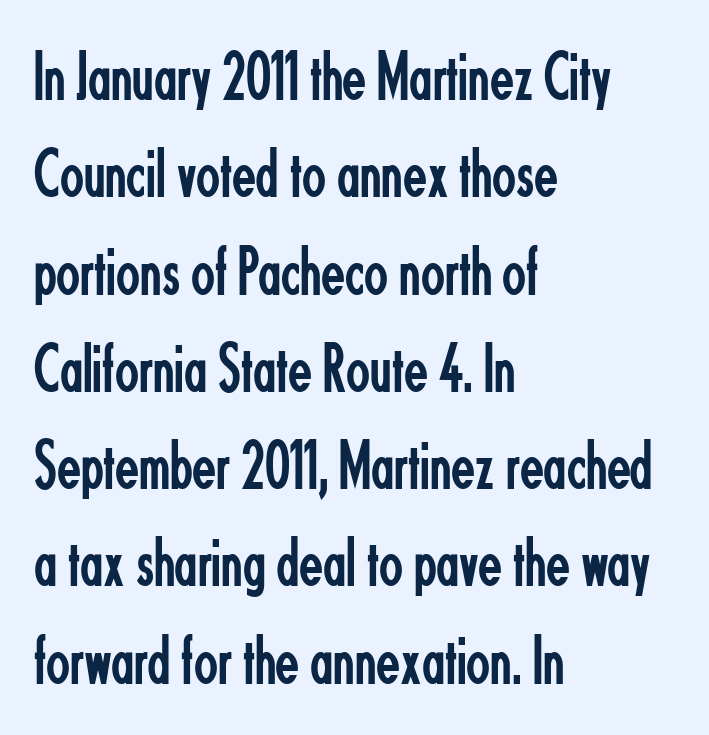
{"serif": "no", "italic": "no", "bold": "no", "weight": "regular", "width": "condensed", "stroke_contrast": "low", "x_height": "small", "monospaced": "no", "underline": "no", "align": "left", "line_spacing": "normal", "line_spacing_ratio": 1.39, "letter_spacing": "normal", "letter_spacing_em": 0.0, "glyph_px": 70}
